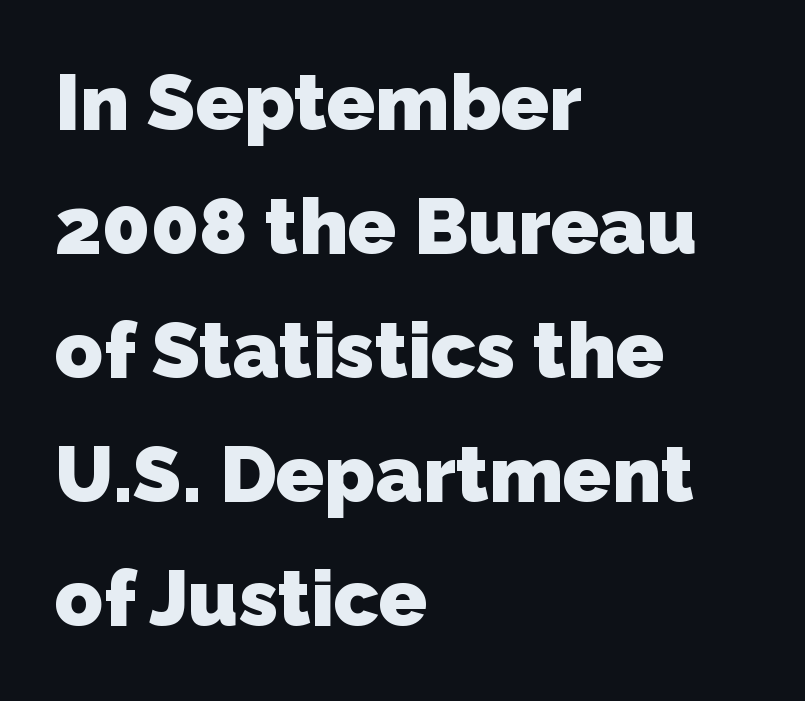
Standard letterfit; no display-style spreading of the glyphs. Unlike a traditional serif, this face leaves its strokes unadorned. This sample has the flowing, uneven cadence of proportional lettering. Notice how thick the strokes are: this is what a full bold looks like. This sample keeps an unexceptional amount of space between lines.
